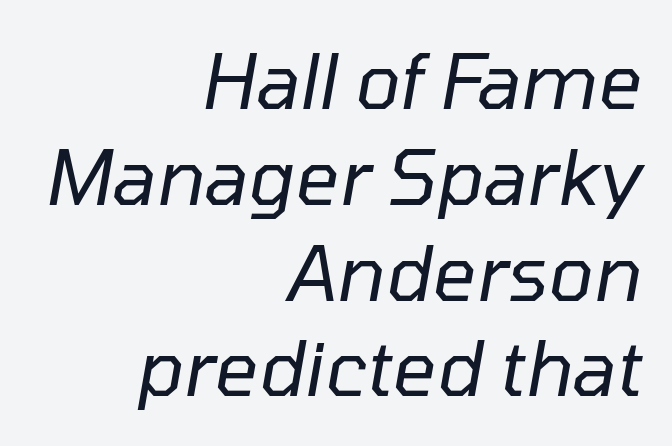
{"italic": "yes", "lean": "right", "slant_degrees": 10, "bold": "no", "weight": "regular", "width": "normal", "stroke_contrast": "low", "x_height": "medium", "monospaced": "no", "underline": "no", "align": "right", "line_spacing": "normal", "line_spacing_ratio": 1.26, "letter_spacing": "normal", "letter_spacing_em": 0.0, "glyph_px": 76}
